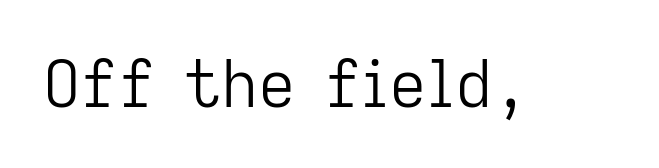
Grotesque or geometric, the face here clearly has no serifs. Character widths vary here, with narrow letters taking less room than wide ones. The typography opts for an upright posture over an oblique one. The words here are not underlined.
